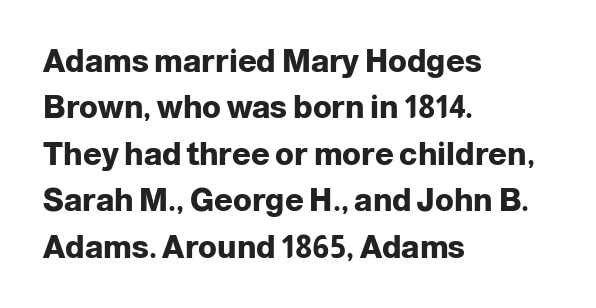
{"serif": "no", "italic": "no", "bold": "yes", "weight": "heavy", "width": "normal", "stroke_contrast": "low", "x_height": "medium", "monospaced": "no", "underline": "no", "align": "left", "line_spacing": "normal", "line_spacing_ratio": 1.5, "letter_spacing": "normal", "letter_spacing_em": 0.0, "glyph_px": 31}
